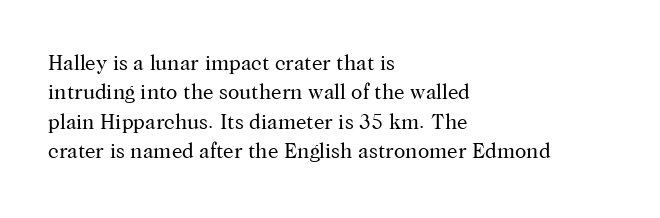
Q: Is the text bold? A: No.
Q: Is the text italic (slanted)? A: No, it is upright.
Q: Is the text underlined? A: No.
Q: How is the paragraph aligned? A: Left-aligned.
Q: Is the spacing between letters normal or unusually wide? A: Normal.
Q: Is the spacing between lines tight, normal or loose? A: Normal.
